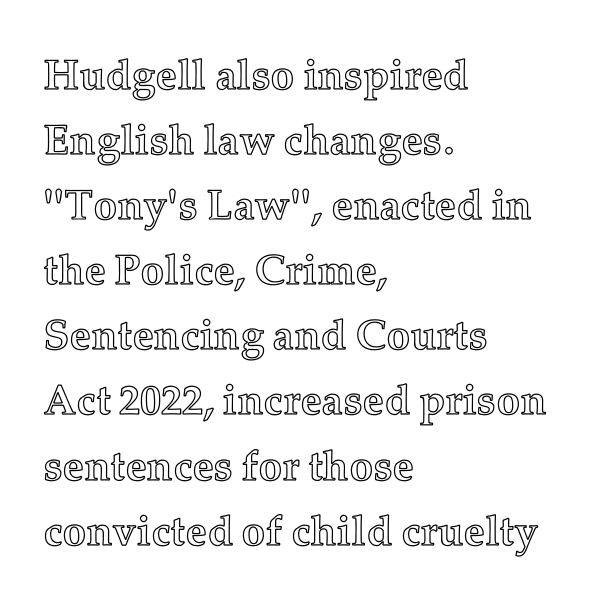
The image shows 42 px text type, upright; set left-aligned, normal line spacing (1.55x), normal letter spacing, not underlined; a medium x-height.
